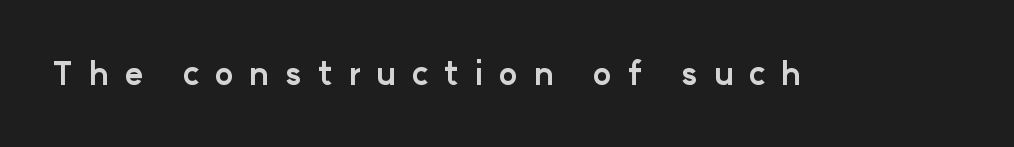
{"serif": "no", "italic": "no", "bold": "yes", "weight": "bold", "width": "normal", "stroke_contrast": "low", "x_height": "medium", "monospaced": "no", "underline": "no", "letter_spacing": "wide", "letter_spacing_em": 0.49, "glyph_px": 32}
